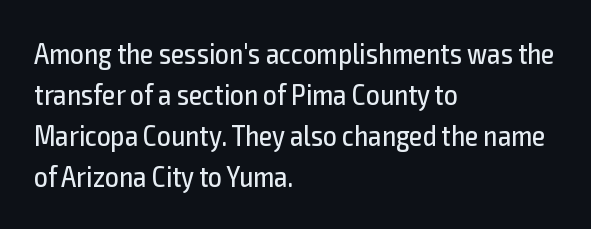
The image shows 30 px regular-weight, condensed sans-serif type, upright; set left-aligned, normal line spacing (1.37x), normal letter spacing, not underlined; a medium x-height.
